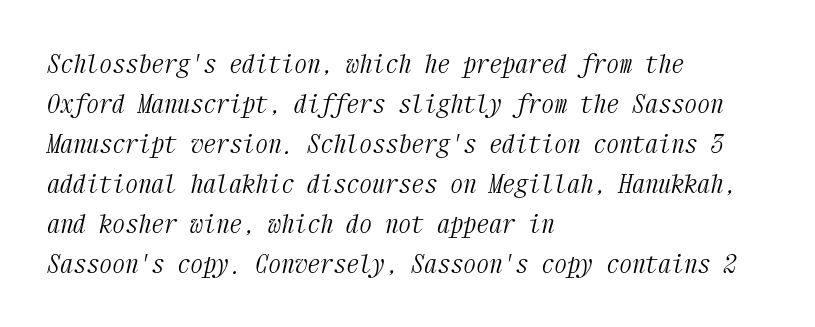
Q: Is the text bold? A: No.
Q: Is the text italic (slanted)? A: Yes, it leans right by about 12 degrees.
Q: Is the text underlined? A: No.
Q: How is the paragraph aligned? A: Left-aligned.
Q: Is the spacing between letters normal or unusually wide? A: Normal.
Q: Is the spacing between lines tight, normal or loose? A: Normal.
